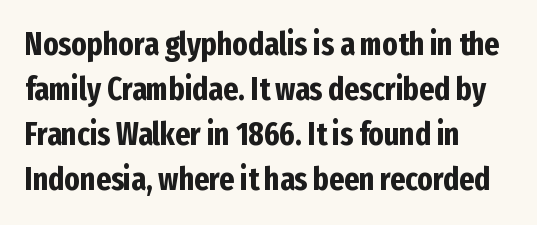
The image shows 32 px bold, condensed sans-serif type, upright; set left-aligned, normal line spacing (1.41x), normal letter spacing, not underlined; low stroke contrast and a medium x-height.
